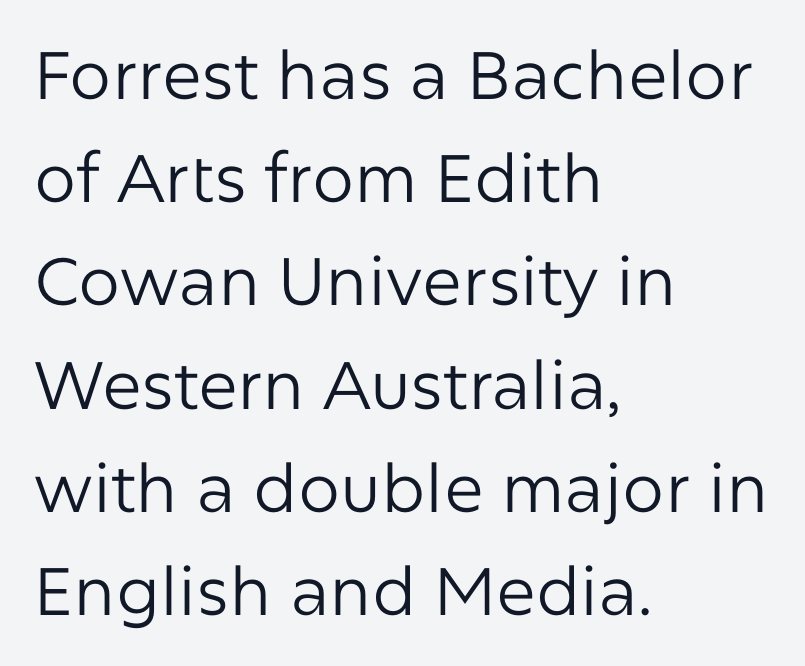
Q: Is the text bold? A: No.
Q: Is the text italic (slanted)? A: No, it is upright.
Q: Is the typeface a serif or a sans-serif typeface? A: Sans-serif.
Q: Is the text underlined? A: No.
Q: How is the paragraph aligned? A: Left-aligned.
Q: Is the spacing between letters normal or unusually wide? A: Normal.
Q: Is the spacing between lines tight, normal or loose? A: Normal.
Q: Width (condensed, normal, or wide)? A: Normal.
Q: Stroke contrast? A: Low.
Q: x-height? A: Medium.
Q: Monospaced? A: No.
